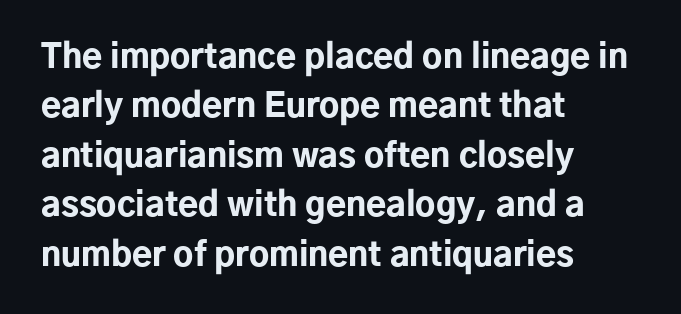
The lettering stays uniformly vertical, giving the passage a roman look. The type is set solid horizontally, with unmodified tracking. This sample has the flowing, uneven cadence of proportional lettering. These lines are set flush left with a ragged right edge. Honestly, there is no underline to notice here at all.
